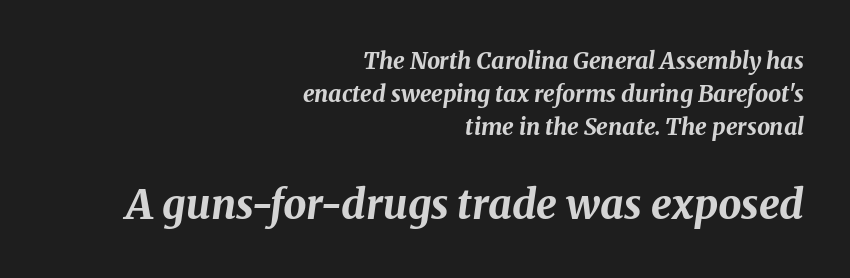
The sample has been set heavy, in full bold. The passage shown begins with its smaller block and ends with its larger one. The rag falls on the left side of this text block. Standard letterfit; no display-style spreading of the glyphs. The foot of each line stays bare and open.
